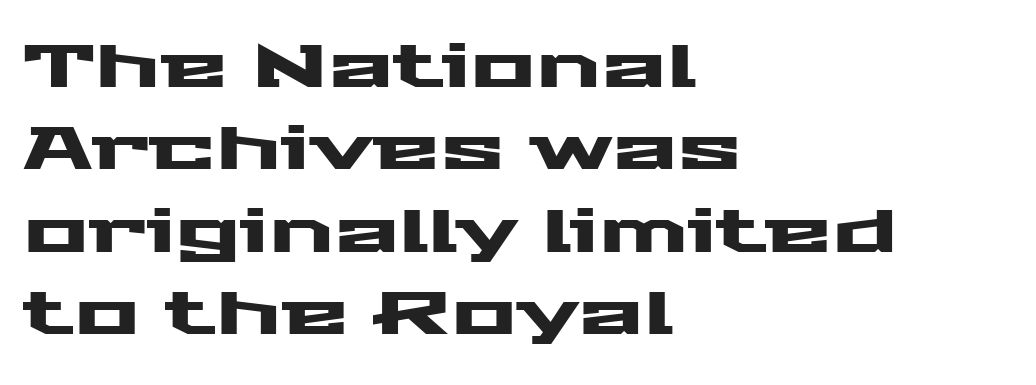
The image shows 61 px wide sans-serif type, upright; set left-aligned, normal line spacing (1.35x), normal letter spacing, not underlined; medium stroke contrast and a medium x-height.
